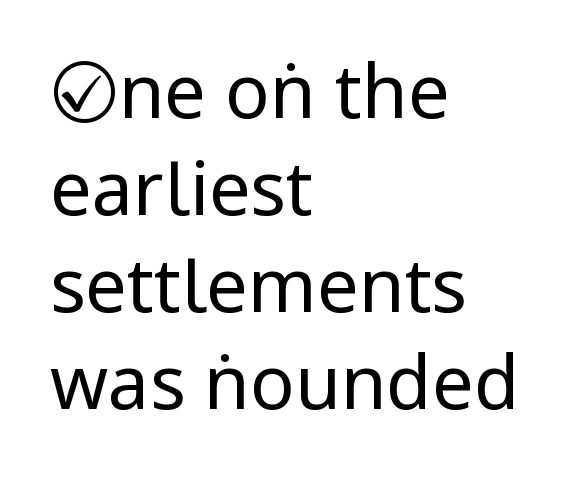
The image shows 74 px regular-weight, condensed sans-serif type, upright; set left-aligned, normal line spacing (1.31x), normal letter spacing, not underlined; low stroke contrast.
